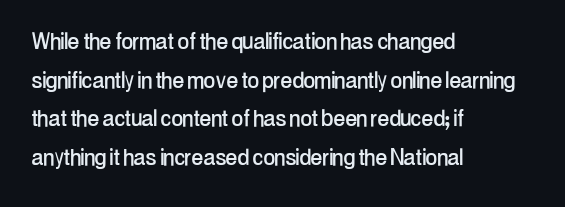
{"serif": "no", "italic": "no", "width": "condensed", "stroke_contrast": "low", "x_height": "medium", "monospaced": "no", "underline": "no", "align": "left", "line_spacing": "normal", "line_spacing_ratio": 1.38, "letter_spacing": "normal", "letter_spacing_em": 0.0, "glyph_px": 28}
